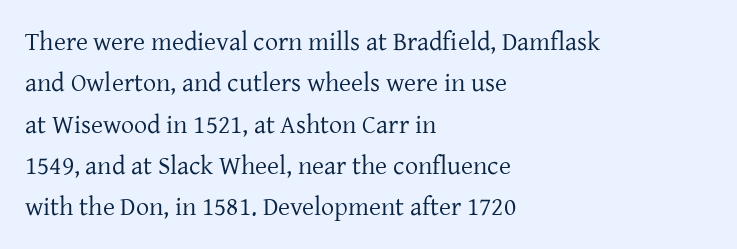
Q: Is the text bold? A: No.
Q: Is the text italic (slanted)? A: No, it is upright.
Q: Is the text underlined? A: No.
Q: How is the paragraph aligned? A: Left-aligned.
Q: Is the spacing between letters normal or unusually wide? A: Normal.
Q: Is the spacing between lines tight, normal or loose? A: Normal.
